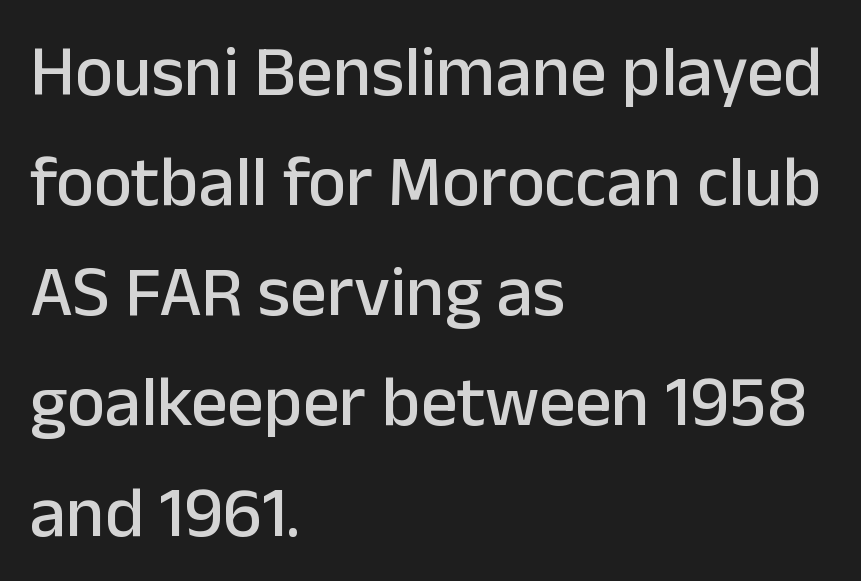
The image shows 72 px sans-serif type, upright; set left-aligned, normal line spacing (1.53x), normal letter spacing, not underlined; low stroke contrast and a medium x-height.
